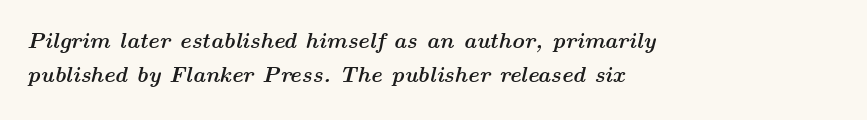
Q: Is the text bold? A: Yes.
Q: Is the text italic (slanted)? A: Yes, it leans right by about 14 degrees.
Q: Is the text underlined? A: No.
Q: How is the paragraph aligned? A: Left-aligned.
Q: Is the spacing between letters normal or unusually wide? A: Normal.
Q: Is the spacing between lines tight, normal or loose? A: Normal.
